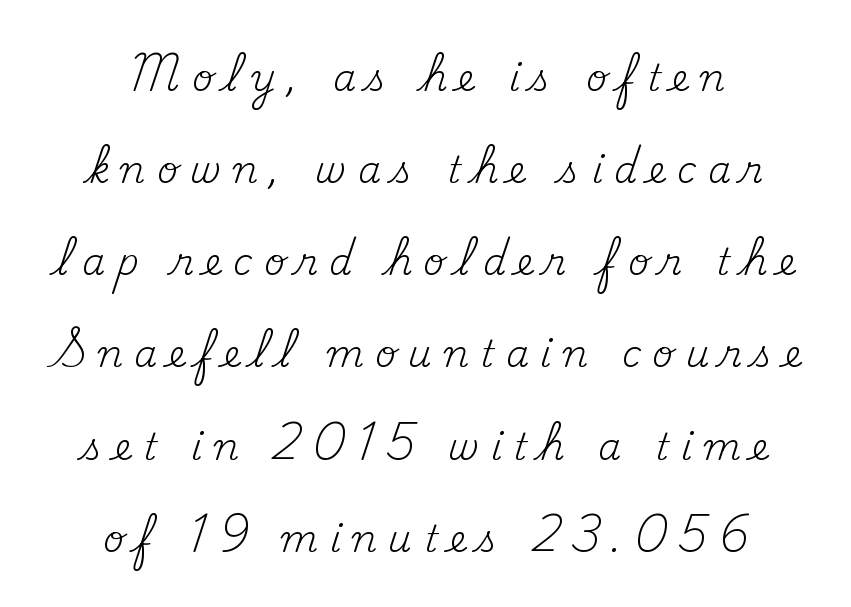
The setting favours the middle, as headings and verse often do. The type is letterspaced generously, with wide tracking. These lines stand farther apart than default settings would place them. Character widths vary here, with narrow letters taking less room than wide ones.
